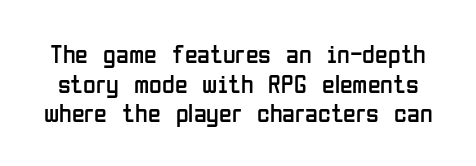
Q: Is the text bold? A: No.
Q: Is the text italic (slanted)? A: No, it is upright.
Q: Is the text underlined? A: No.
Q: Is the spacing between letters normal or unusually wide? A: Normal.
Q: Is the spacing between lines tight, normal or loose? A: Tight.
